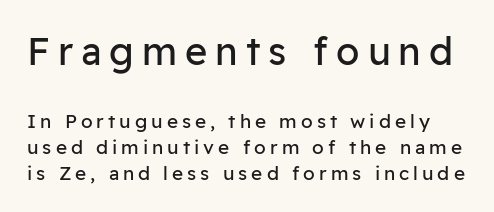
{"serif": "no", "italic": "no", "bold": "no", "weight": "regular", "width": "normal", "stroke_contrast": "low", "x_height": "medium", "monospaced": "no", "underline": "no", "line_spacing": "normal", "line_spacing_ratio": 1.36, "letter_spacing": "wide", "letter_spacing_em": 0.21, "larger_block": "first", "size_ratio": 2.0, "glyph_px": 38}
